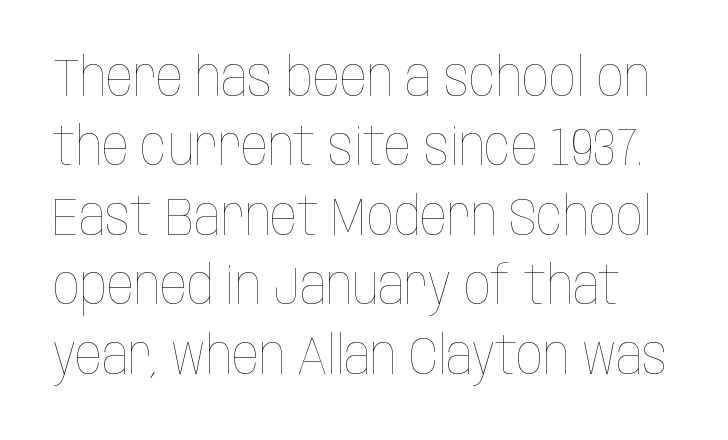
{"italic": "no", "bold": "no", "weight": "thin", "width": "condensed", "stroke_contrast": "low", "x_height": "large", "monospaced": "no", "underline": "no", "line_spacing": "normal", "line_spacing_ratio": 1.31, "letter_spacing": "normal", "letter_spacing_em": 0.0, "glyph_px": 53}
